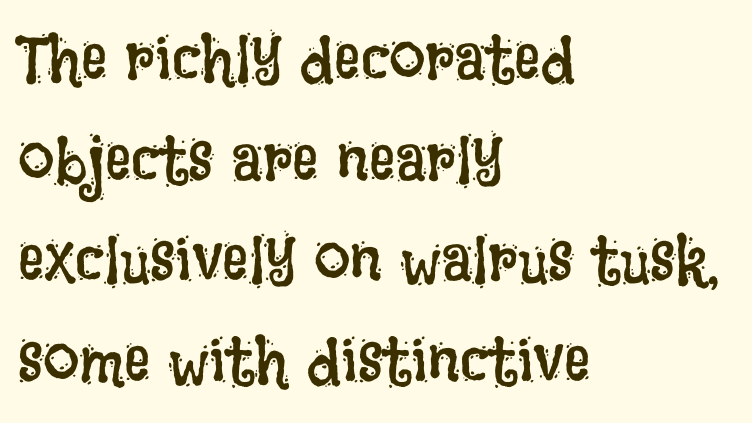
Q: Is the text bold? A: No.
Q: Is the text italic (slanted)? A: No, it is upright.
Q: Is the text underlined? A: No.
Q: How is the paragraph aligned? A: Left-aligned.
Q: Is the spacing between letters normal or unusually wide? A: Normal.
Q: Is the spacing between lines tight, normal or loose? A: Normal.
Q: Width (condensed, normal, or wide)? A: Condensed.
Q: Stroke contrast? A: Low.
Q: x-height? A: Large.
Q: Monospaced? A: No.
